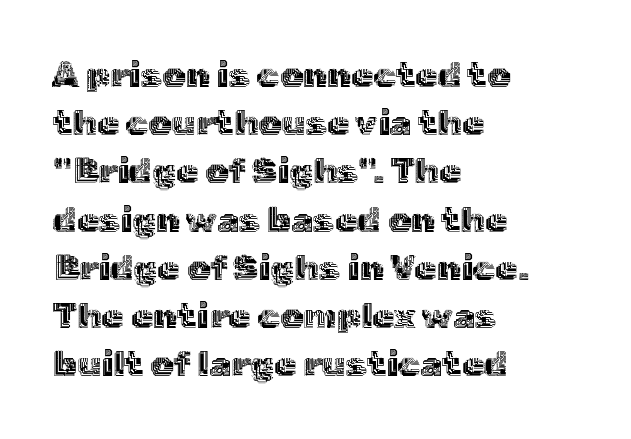
Q: Is the text italic (slanted)? A: No, it is upright.
Q: Is the text underlined? A: No.
Q: How is the paragraph aligned? A: Left-aligned.
Q: Is the spacing between letters normal or unusually wide? A: Normal.
Q: Is the spacing between lines tight, normal or loose? A: Normal.
Q: Width (condensed, normal, or wide)? A: Normal.
Q: x-height? A: Medium.
Q: Monospaced? A: No.
